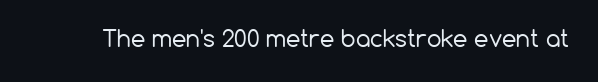
{"italic": "no", "bold": "no", "underline": "no", "letter_spacing": "normal", "letter_spacing_em": 0.0, "glyph_px": 23}
